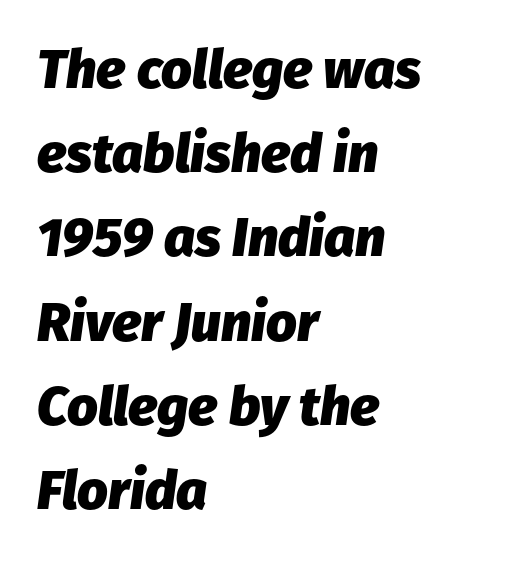
The image shows 54 px heavy type, italic (leaning right); set left-aligned, normal line spacing (1.56x), normal letter spacing, not underlined; low stroke contrast and a medium x-height.
